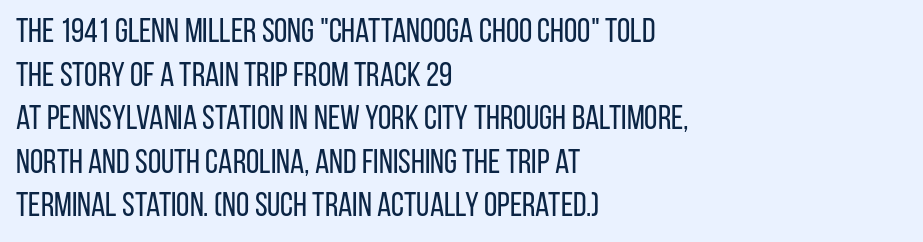
Does the copy run flush right? No — it runs flush left. The line-height multiplier appears to be the usual default. What stands out about the letter spacing? Nothing — it is the standard amount. Summary of weight: not heavy and not bold.
